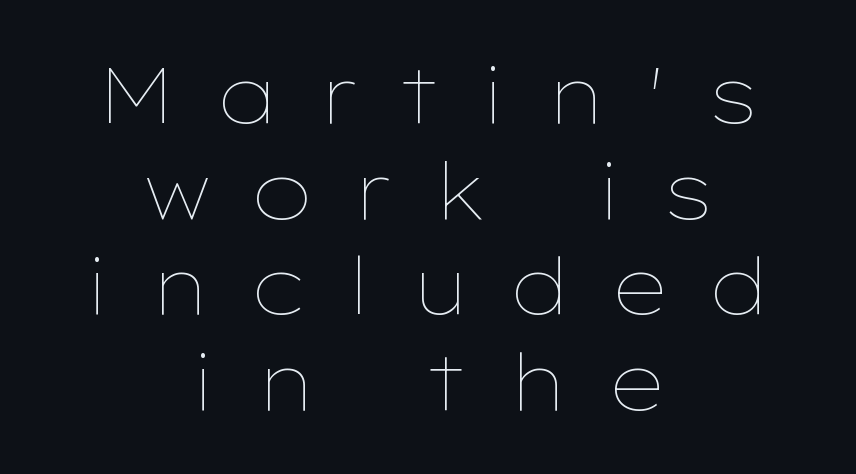
The image shows 79 px thin, wide type, upright; set centered, line spacing 1.21x, unusually wide letter spacing (+0.49 em), not underlined; low stroke contrast and a medium x-height.
